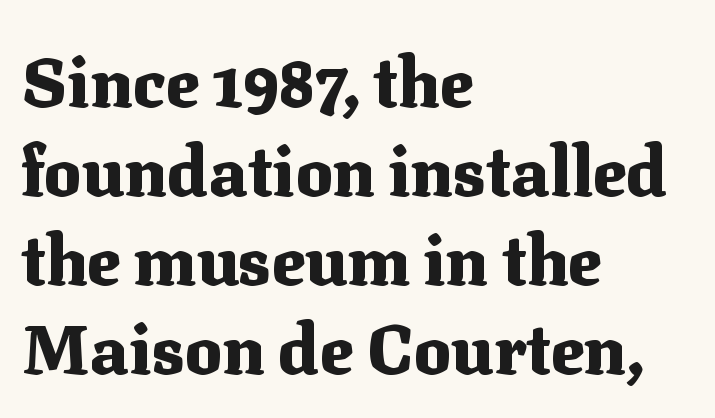
The space between consecutive lines is moderate. Leftover space on each line is placed entirely after the last word. These lines keep a tight, regular rhythm from letter to letter. The letters are bold, with thick, heavy strokes. In terms of posture, this sample is upright. Bare-footed words on every line.
